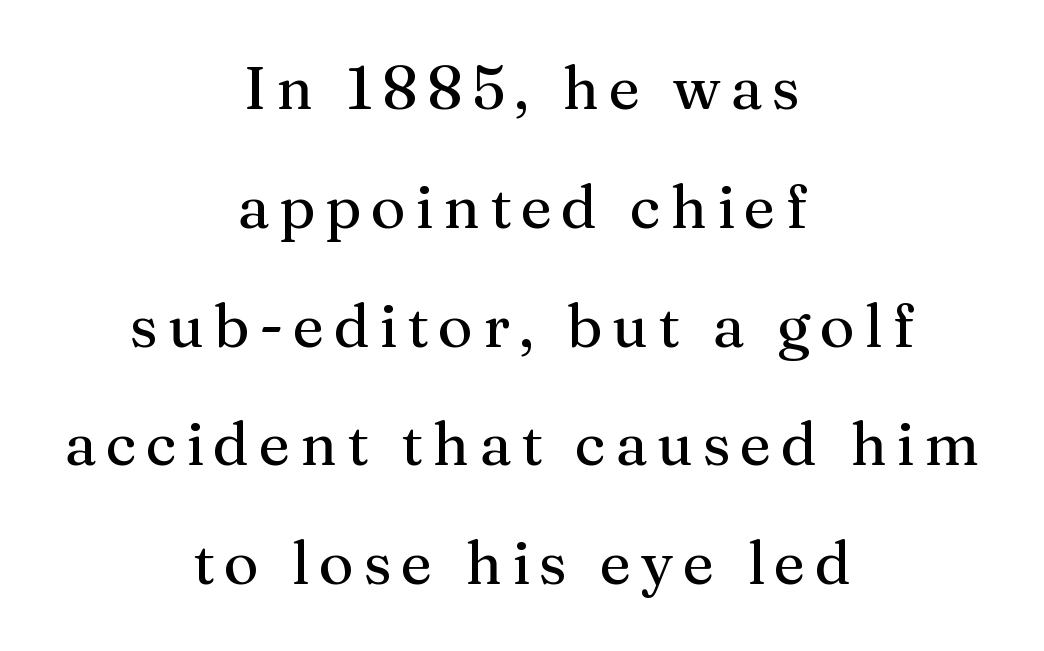
The image shows 60 px serif type, upright; set centered, loose line spacing (1.98x), not underlined; medium stroke contrast and a medium x-height.
